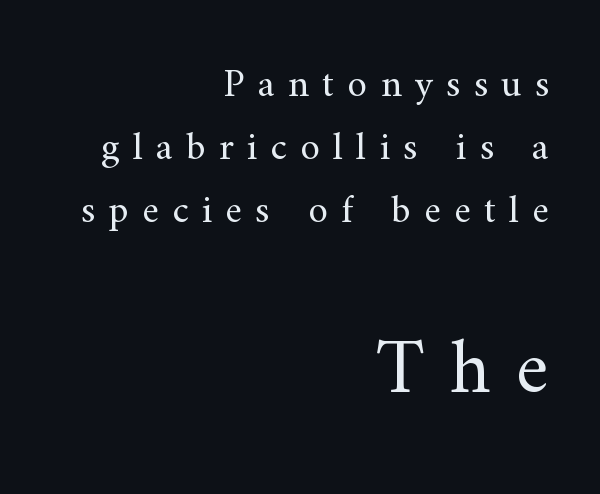
The image shows 79 px regular-weight serif type, upright; set right-aligned, normal line spacing (1.57x), unusually wide letter spacing (+0.33 em), not underlined; the second (bottom) block is 1.98x larger; medium stroke contrast and a small x-height.
